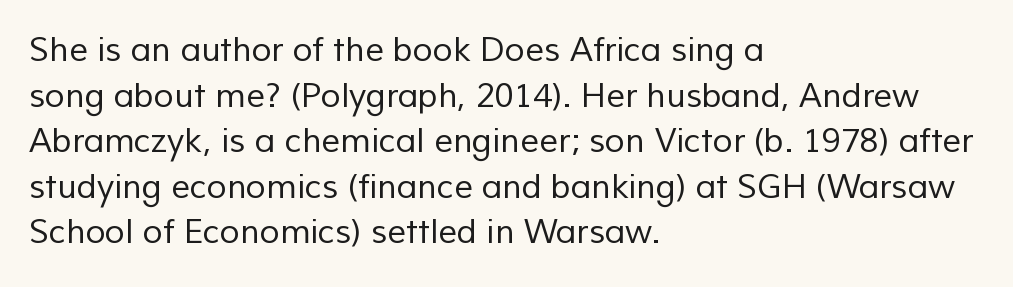
Q: Is the text bold? A: No.
Q: Is the typeface a serif or a sans-serif typeface? A: Sans-serif.
Q: Is the text underlined? A: No.
Q: How is the paragraph aligned? A: Left-aligned.
Q: Is the spacing between letters normal or unusually wide? A: Normal.
Q: Is the spacing between lines tight, normal or loose? A: Normal.
Q: Width (condensed, normal, or wide)? A: Normal.
Q: Stroke contrast? A: Low.
Q: x-height? A: Medium.
Q: Monospaced? A: No.
